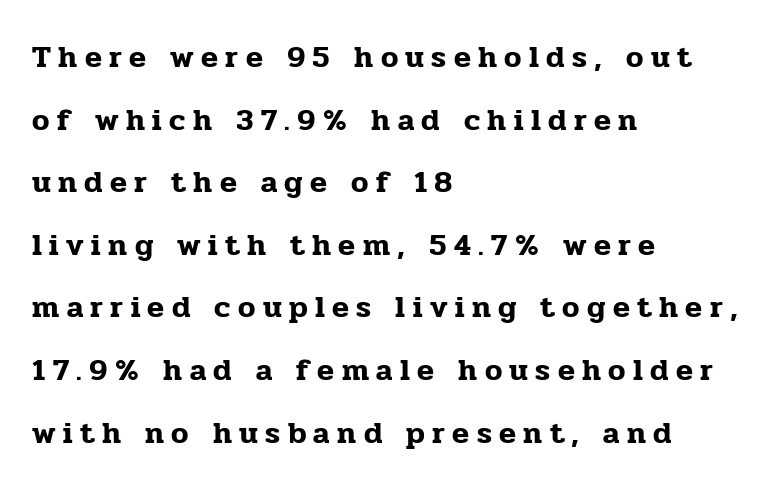
{"serif": "yes", "italic": "no", "width": "normal", "stroke_contrast": "low", "x_height": "medium", "monospaced": "no", "underline": "no", "align": "left", "line_spacing": "loose", "line_spacing_ratio": 2.02, "letter_spacing": "wide", "letter_spacing_em": 0.24, "glyph_px": 31}
